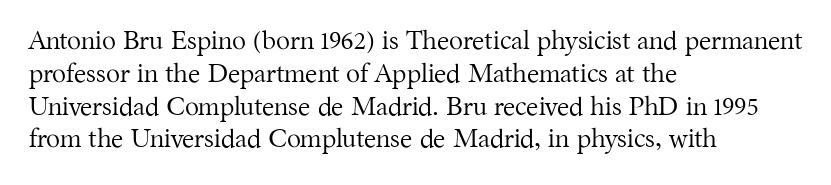
The image shows 26 px text type, upright; set left-aligned, normal line spacing (1.26x), normal letter spacing, not underlined.
